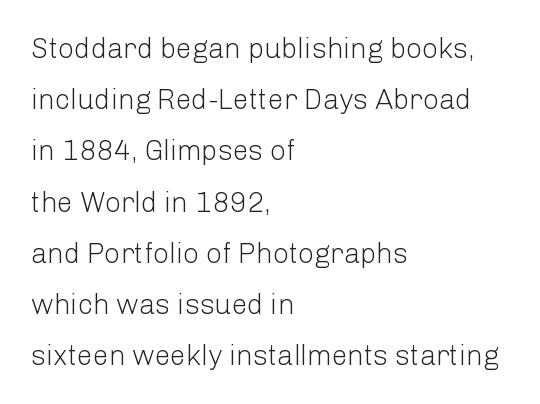
Q: Is the text bold? A: No.
Q: Is the text italic (slanted)? A: No, it is upright.
Q: Is the typeface a serif or a sans-serif typeface? A: Sans-serif.
Q: Is the text underlined? A: No.
Q: How is the paragraph aligned? A: Left-aligned.
Q: Is the spacing between letters normal or unusually wide? A: Normal.
Q: Width (condensed, normal, or wide)? A: Normal.
Q: Stroke contrast? A: Low.
Q: x-height? A: Medium.
Q: Monospaced? A: No.
